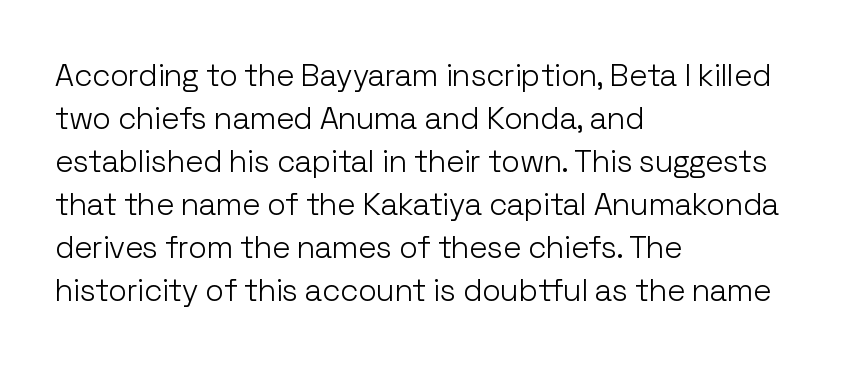
{"serif": "no", "italic": "no", "bold": "no", "weight": "light", "width": "normal", "stroke_contrast": "low", "x_height": "medium", "monospaced": "no", "underline": "no", "align": "left", "line_spacing": "normal", "line_spacing_ratio": 1.39, "letter_spacing": "normal", "letter_spacing_em": 0.0, "glyph_px": 31}
